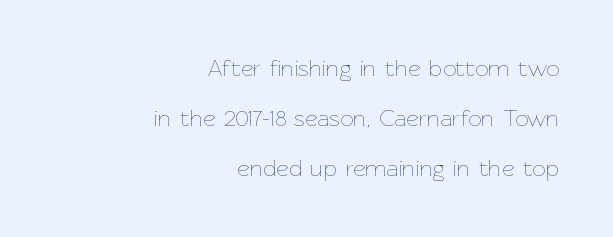
Q: Is the text bold? A: No.
Q: Is the text italic (slanted)? A: No, it is upright.
Q: Is the text underlined? A: No.
Q: How is the paragraph aligned? A: Right-aligned.
Q: Is the spacing between letters normal or unusually wide? A: Normal.
Q: Is the spacing between lines tight, normal or loose? A: Loose.
